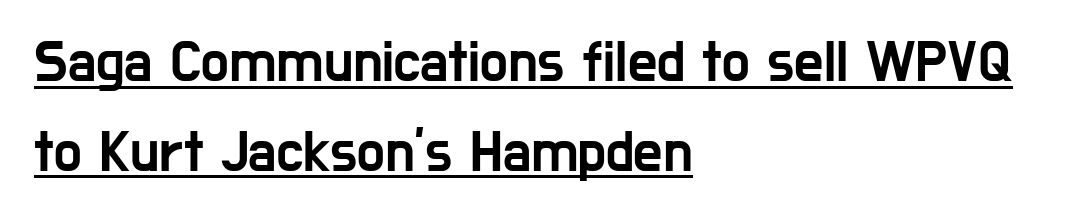
{"serif": "no", "italic": "no", "width": "condensed", "stroke_contrast": "low", "x_height": "medium", "monospaced": "no", "underline": "yes", "align": "left", "line_spacing": "normal", "line_spacing_ratio": 1.55, "letter_spacing": "normal", "letter_spacing_em": 0.0, "glyph_px": 58}
